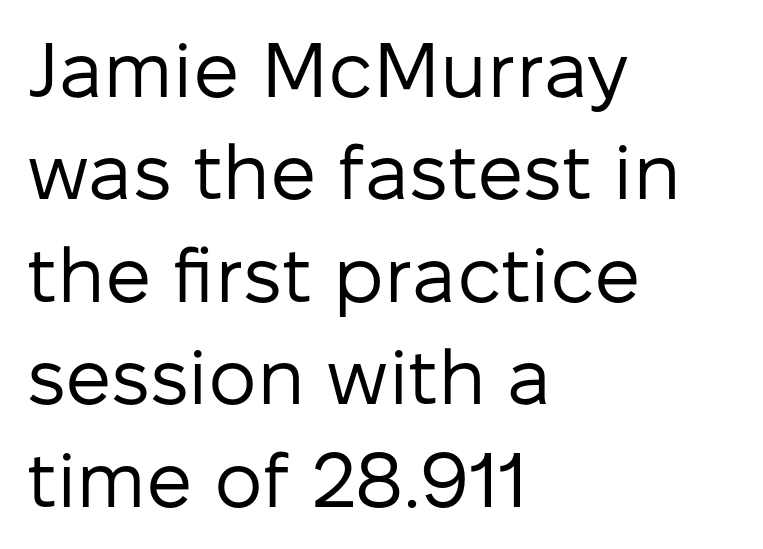
The image shows 77 px regular-weight sans-serif type, upright; set left-aligned, normal line spacing (1.33x), normal letter spacing, not underlined; low stroke contrast and a medium x-height.
